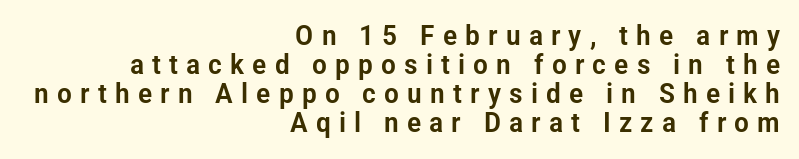
Q: Is the text italic (slanted)? A: No, it is upright.
Q: Is the typeface a serif or a sans-serif typeface? A: Sans-serif.
Q: Is the text underlined? A: No.
Q: How is the paragraph aligned? A: Right-aligned.
Q: Is the spacing between letters normal or unusually wide? A: Unusually wide.
Q: Is the spacing between lines tight, normal or loose? A: Tight.
Q: Width (condensed, normal, or wide)? A: Condensed.
Q: Stroke contrast? A: Low.
Q: x-height? A: Medium.
Q: Monospaced? A: No.
